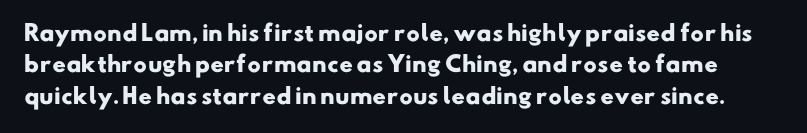
Q: Is the text bold? A: Yes.
Q: Is the text underlined? A: No.
Q: Is the spacing between letters normal or unusually wide? A: Normal.
Q: Is the spacing between lines tight, normal or loose? A: Normal.
